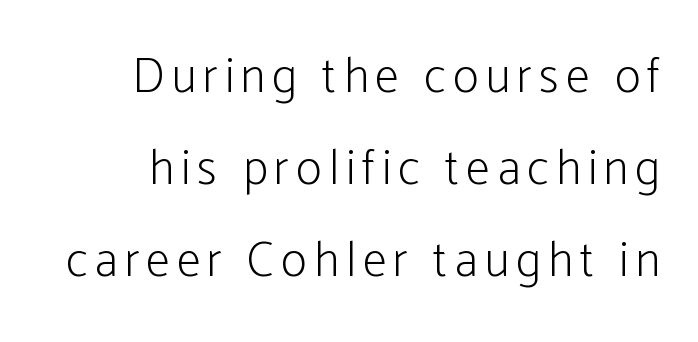
{"serif": "no", "italic": "no", "bold": "no", "weight": "light", "width": "condensed", "stroke_contrast": "low", "x_height": "medium", "monospaced": "no", "underline": "no", "align": "right", "line_spacing_ratio": 1.88, "glyph_px": 49}
